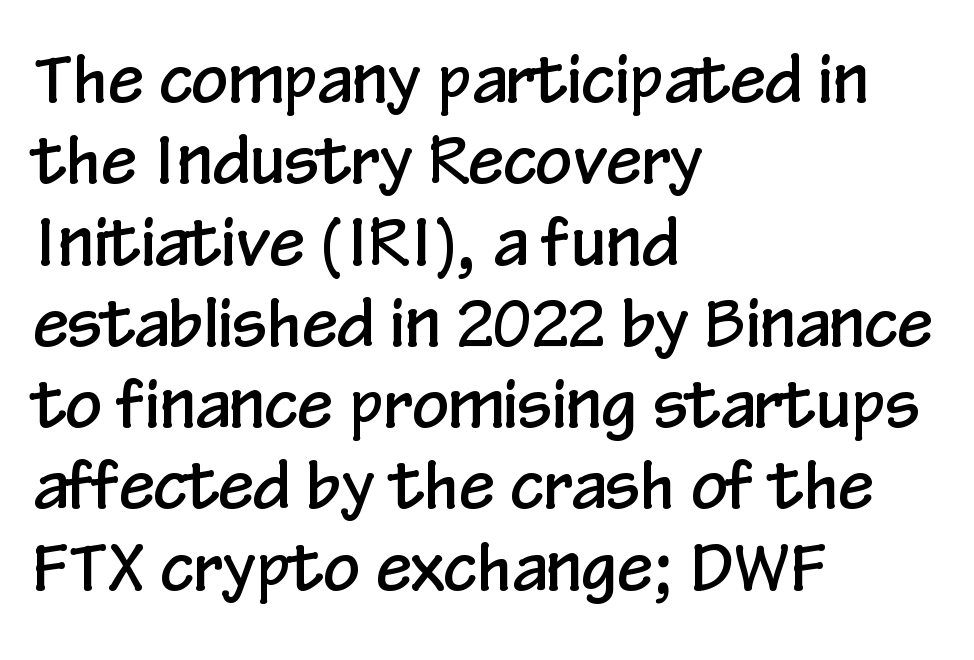
The image shows 64 px condensed sans-serif type, upright; set left-aligned, normal line spacing (1.27x), normal letter spacing, not underlined; low stroke contrast and a medium x-height.
